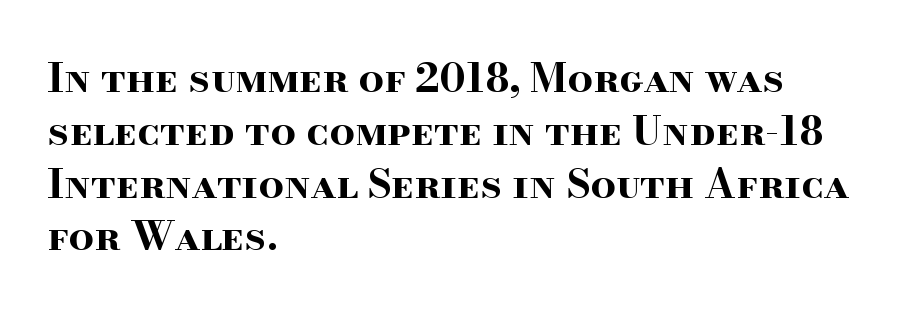
{"serif": "yes", "italic": "no", "bold": "yes", "weight": "bold", "width": "wide", "stroke_contrast": "high", "x_height": "small", "monospaced": "no", "underline": "no", "align": "left", "line_spacing": "normal", "line_spacing_ratio": 1.32, "letter_spacing": "normal", "letter_spacing_em": 0.0, "glyph_px": 40}
